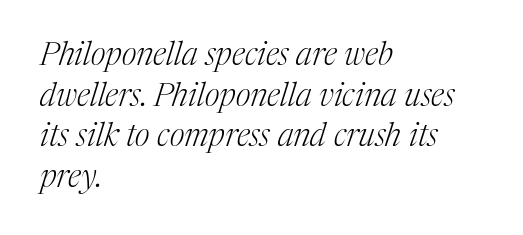
The image shows 32 px light serif type, italic (leaning right); set left-aligned, normal line spacing (1.27x), normal letter spacing, not underlined; medium stroke contrast and a medium x-height.
